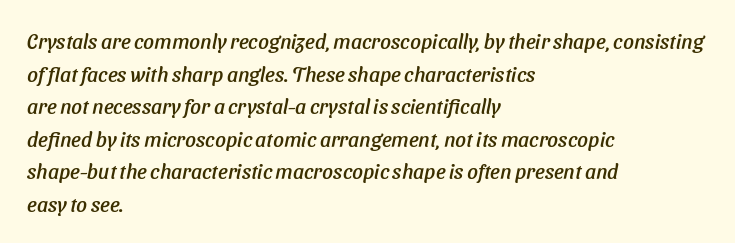
The image shows 21 px text type, italic (leaning right); set left-aligned, normal line spacing (1.55x), normal letter spacing, not underlined.
